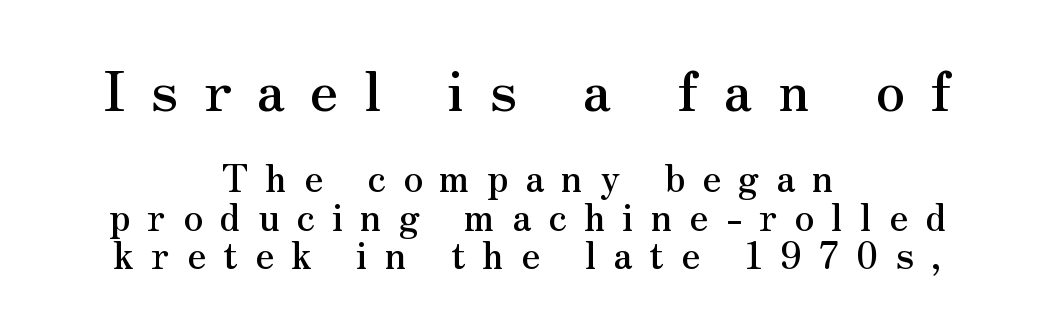
The area under the type is left untouched. The type is letterspaced generously, with wide tracking. This rendering employs a face with finishing strokes, i.e., a serif. This block would grow much taller if given ordinary leading; it's compressed now. The rag falls on both sides of this text block equally. Spacing verdict: proportional, widths tailored to each character.
